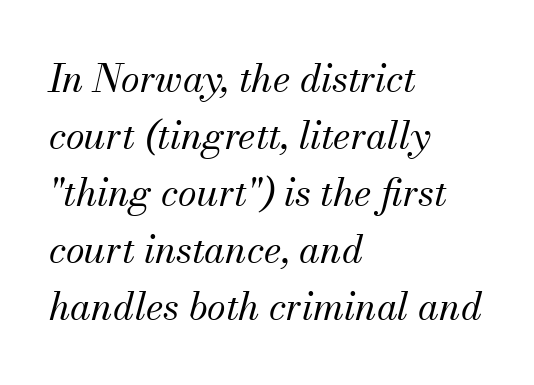
{"serif": "yes", "italic": "yes", "lean": "right", "slant_degrees": 13, "bold": "no", "weight": "regular", "width": "normal", "stroke_contrast": "medium", "x_height": "small", "monospaced": "no", "underline": "no", "align": "left", "line_spacing": "normal", "line_spacing_ratio": 1.5, "letter_spacing": "normal", "letter_spacing_em": 0.0, "glyph_px": 38}
